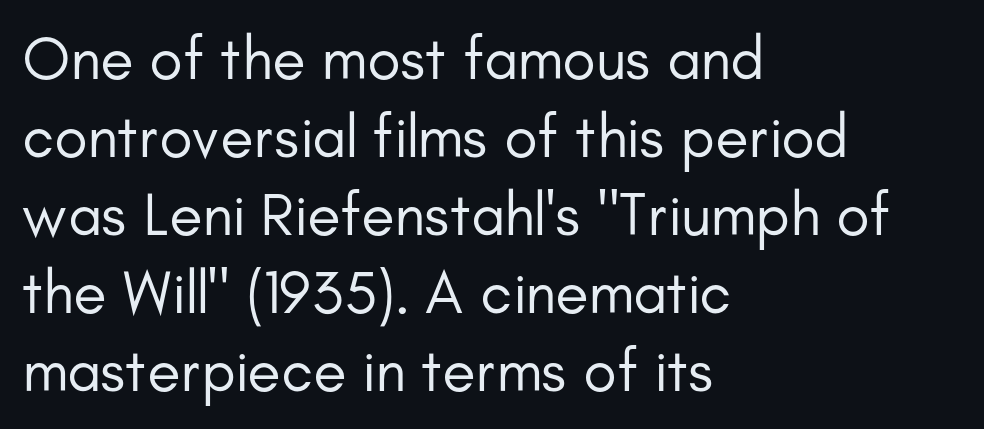
Q: Is the text bold? A: No.
Q: Is the text italic (slanted)? A: No, it is upright.
Q: Is the typeface a serif or a sans-serif typeface? A: Sans-serif.
Q: Is the text underlined? A: No.
Q: How is the paragraph aligned? A: Left-aligned.
Q: Is the spacing between letters normal or unusually wide? A: Normal.
Q: Is the spacing between lines tight, normal or loose? A: Normal.
Q: Width (condensed, normal, or wide)? A: Normal.
Q: Stroke contrast? A: Low.
Q: x-height? A: Small.
Q: Monospaced? A: No.
